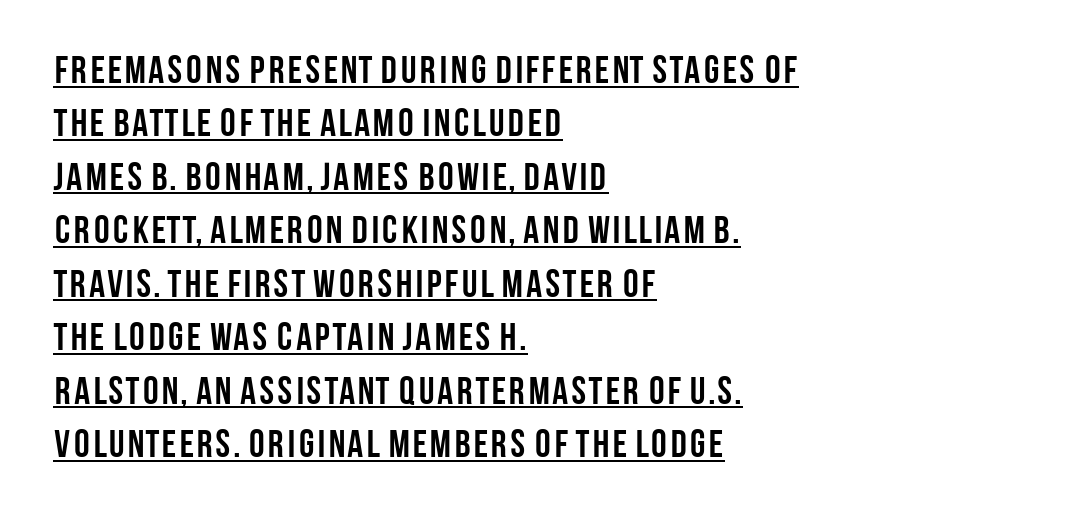
Look at the bottom of the vertical strokes: they stop flat, with no serifs. Proportional: the letters do not fall into vertical columns. The lines in this sample share a left origin and differ only in where they stop. The string is rendered with underlining switched on. Caption: bold face, heavy strokes.
